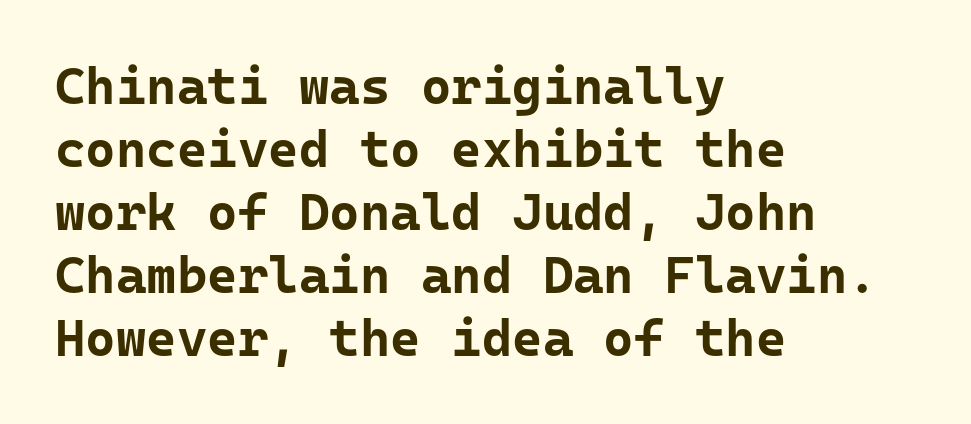
{"serif": "no", "italic": "no", "bold": "yes", "weight": "bold", "width": "normal", "stroke_contrast": "low", "x_height": "medium", "monospaced": "yes", "underline": "no", "align": "left", "line_spacing_ratio": 1.21, "letter_spacing": "normal", "letter_spacing_em": 0.0, "glyph_px": 52}
